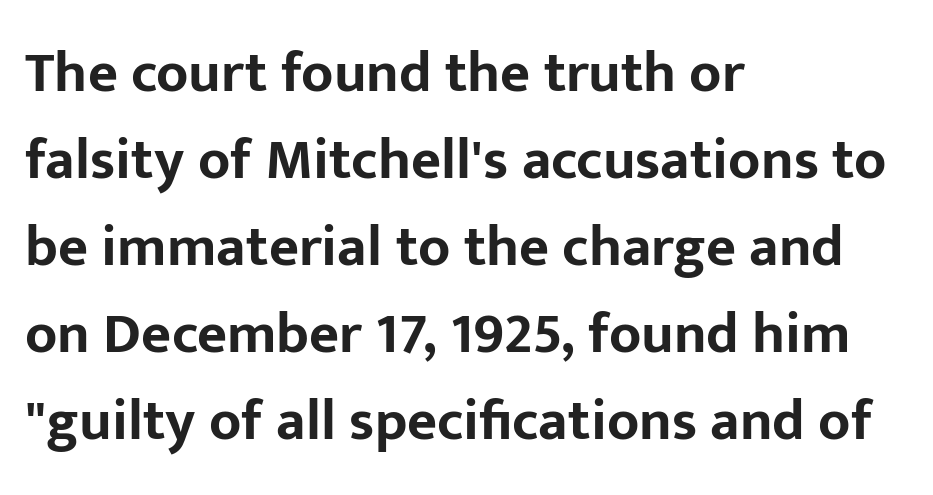
{"serif": "no", "italic": "no", "bold": "yes", "weight": "bold", "width": "normal", "stroke_contrast": "low", "x_height": "medium", "monospaced": "no", "underline": "no", "align": "left", "line_spacing": "normal", "line_spacing_ratio": 1.5, "letter_spacing": "normal", "letter_spacing_em": 0.0, "glyph_px": 58}
